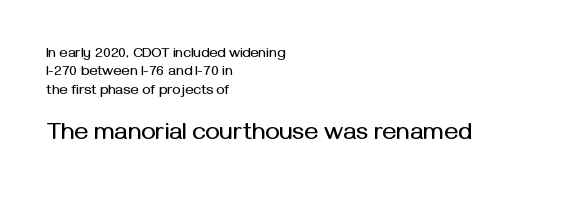
Q: Is the text italic (slanted)? A: No, it is upright.
Q: Is the text underlined? A: No.
Q: How is the paragraph aligned? A: Left-aligned.
Q: Is the spacing between letters normal or unusually wide? A: Normal.
Q: Is the spacing between lines tight, normal or loose? A: Normal.
Q: Which block of text is set in a larger size, the first (top) or the second (bottom)? A: The second (bottom) one.
